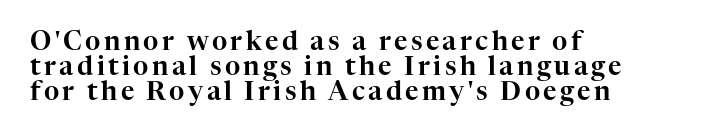
The image shows 26 px text type, upright; set left-aligned, tight line spacing (0.96x), not underlined.
